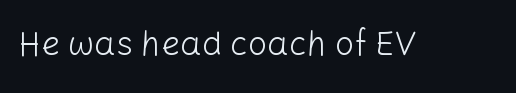
The image shows 34 px light sans-serif type, upright; set normal letter spacing, not underlined; low stroke contrast and a medium x-height.
